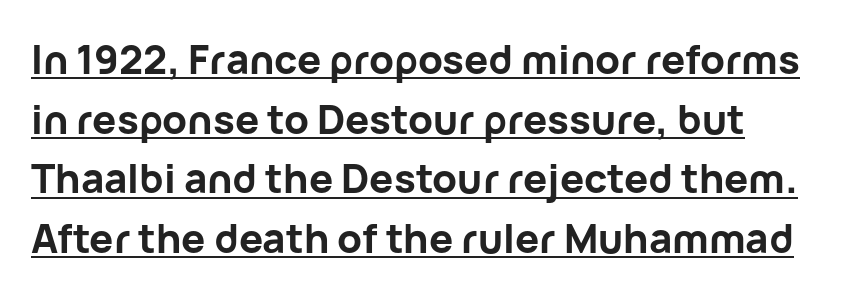
{"serif": "no", "italic": "no", "bold": "yes", "weight": "bold", "width": "normal", "stroke_contrast": "low", "x_height": "medium", "monospaced": "no", "underline": "yes", "line_spacing": "normal", "line_spacing_ratio": 1.49, "letter_spacing": "normal", "letter_spacing_em": 0.0, "glyph_px": 40}
